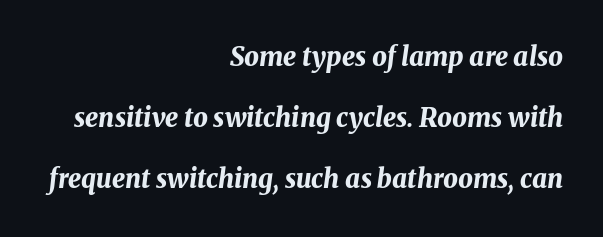
Compared with typical paragraphs, the rows here are farther apart. Thick stems and heavy bowls — unmistakably bold. Honestly, there is no underline to notice here at all. The specimen reads as italic at a glance. Nothing unusual about the tracking: characters are spaced as the font intends.
